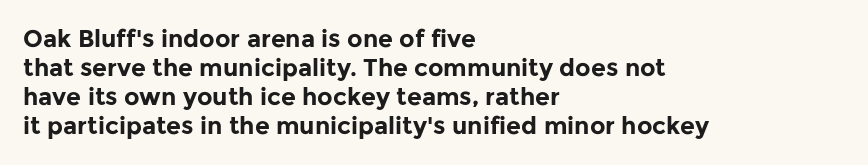
Q: Is the text bold? A: Yes.
Q: Is the text italic (slanted)? A: No, it is upright.
Q: Is the text underlined? A: No.
Q: How is the paragraph aligned? A: Left-aligned.
Q: Is the spacing between letters normal or unusually wide? A: Normal.
